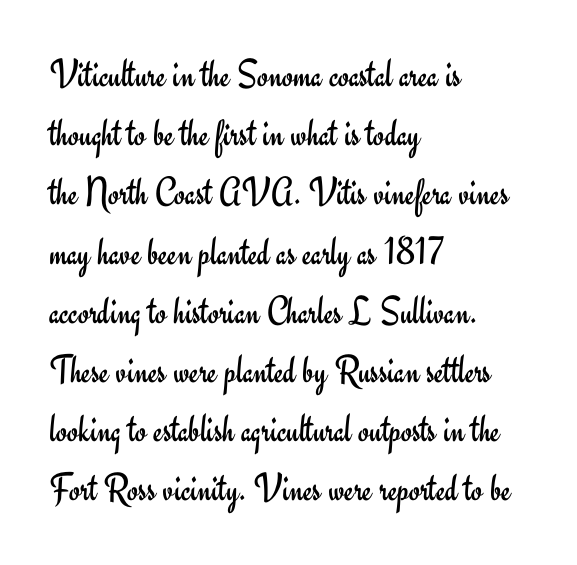
Q: Is the text bold? A: No.
Q: Is the text italic (slanted)? A: Yes.
Q: Is the typeface a serif or a sans-serif typeface? A: Sans-serif.
Q: Is the text underlined? A: No.
Q: How is the paragraph aligned? A: Left-aligned.
Q: Is the spacing between letters normal or unusually wide? A: Normal.
Q: Is the spacing between lines tight, normal or loose? A: Normal.
Q: Width (condensed, normal, or wide)? A: Normal.
Q: Stroke contrast? A: Low.
Q: x-height? A: Small.
Q: Monospaced? A: No.
